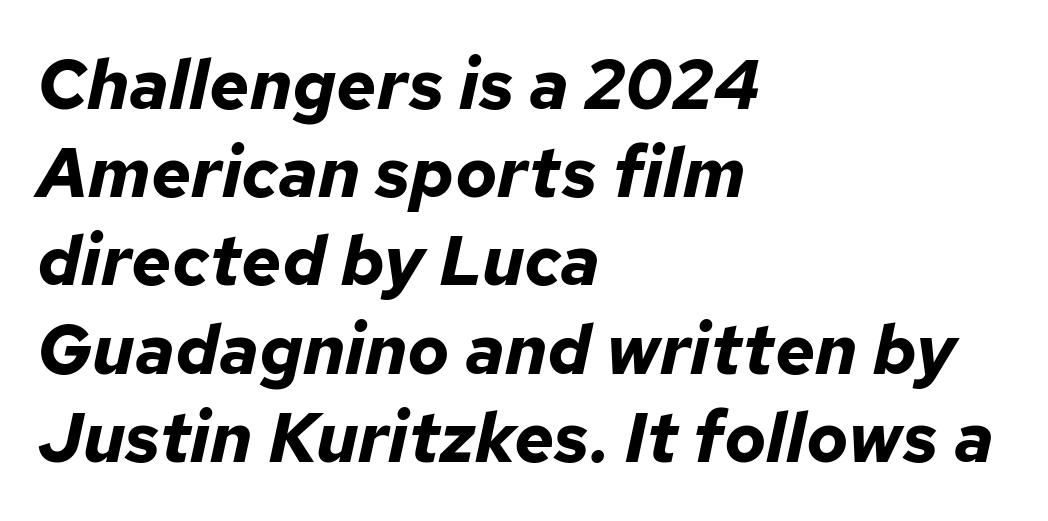
The image shows 70 px bold type, italic (leaning right); set left-aligned, normal line spacing (1.26x), normal letter spacing, not underlined; low stroke contrast and a medium x-height.
